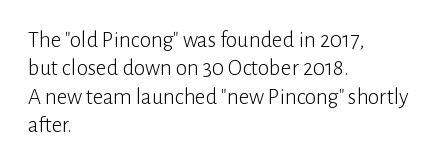
Nobody touched the tracking dial on this one. Visually the block forms a straight wall on the left and a jagged coastline on the right. Posture: upright roman. Beneath every word, the page is bare.
